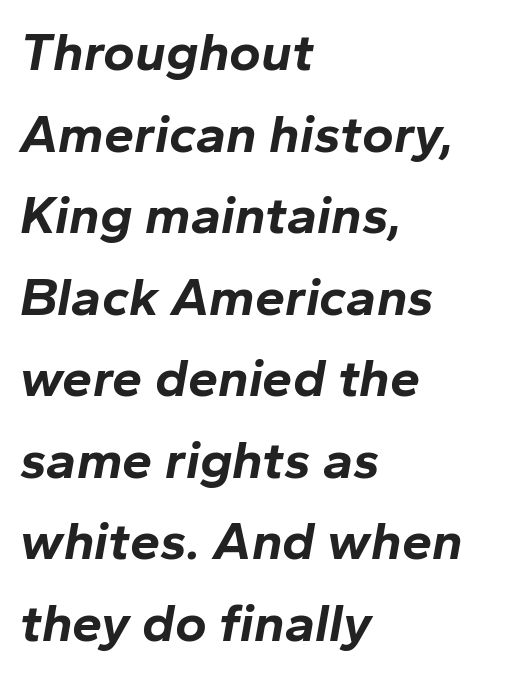
Q: Is the text bold? A: Yes.
Q: Is the text italic (slanted)? A: Yes, it leans right by about 10 degrees.
Q: Is the text underlined? A: No.
Q: How is the paragraph aligned? A: Left-aligned.
Q: Is the spacing between letters normal or unusually wide? A: Normal.
Q: Is the spacing between lines tight, normal or loose? A: Normal.
Q: Width (condensed, normal, or wide)? A: Normal.
Q: Stroke contrast? A: Low.
Q: x-height? A: Medium.
Q: Monospaced? A: No.
